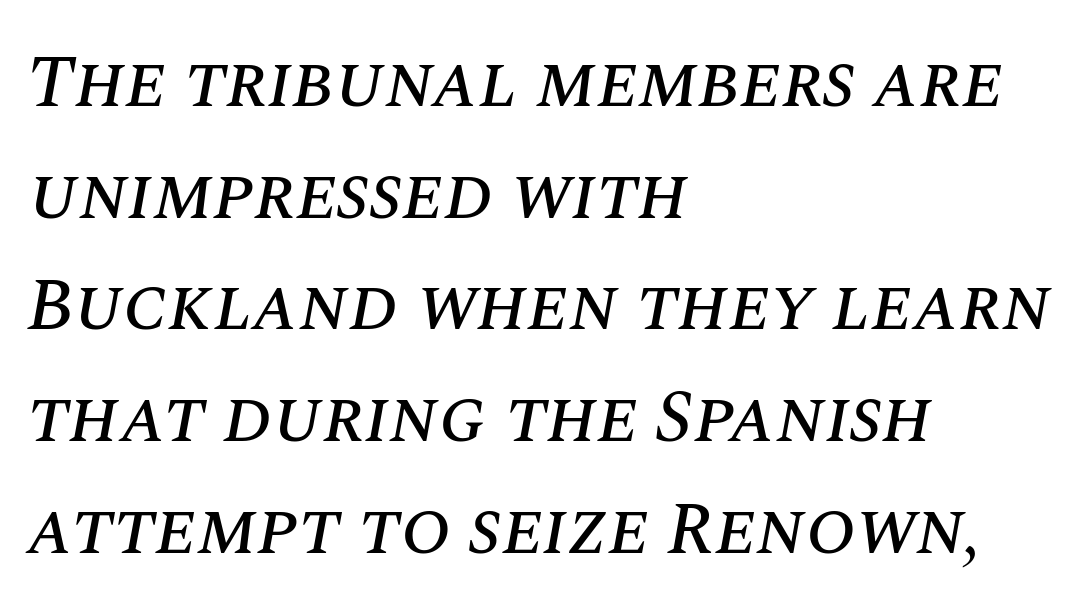
The image shows 74 px text type, italic (leaning right); set left-aligned, normal line spacing (1.51x), normal letter spacing, not underlined; medium stroke contrast and a large x-height.
